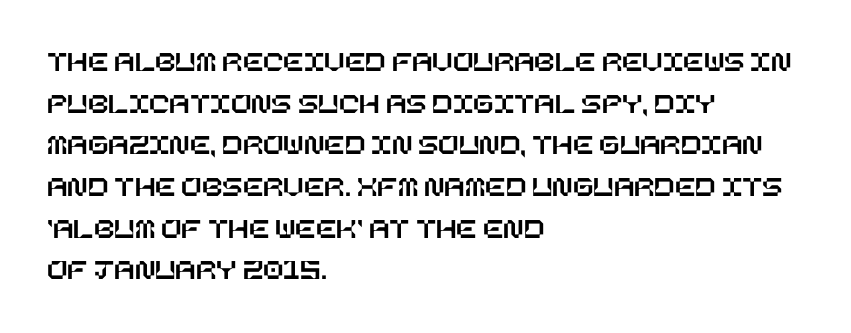
{"italic": "no", "width": "normal", "stroke_contrast": "low", "x_height": "large", "underline": "no", "align": "left", "line_spacing": "normal", "line_spacing_ratio": 1.39, "letter_spacing": "normal", "letter_spacing_em": 0.0, "glyph_px": 30}
